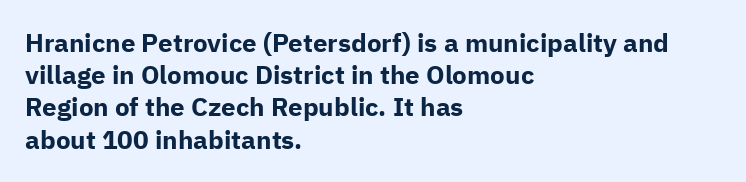
{"italic": "no", "bold": "yes", "underline": "no", "align": "left", "line_spacing_ratio": 1.24, "letter_spacing": "normal", "letter_spacing_em": 0.0, "glyph_px": 26}
